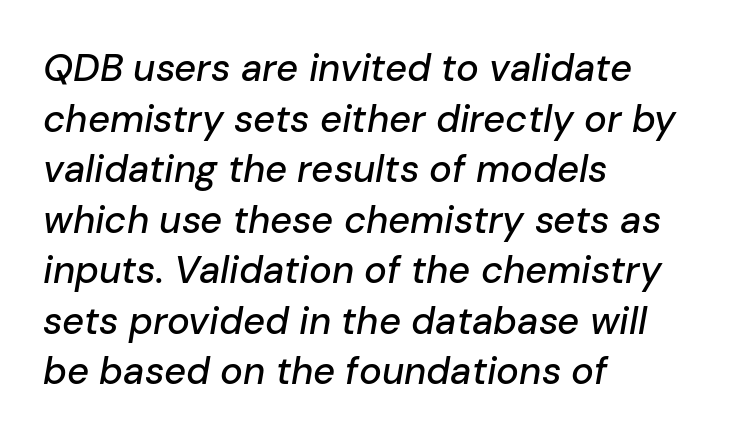
Q: Is the text italic (slanted)? A: Yes, it leans right by about 10 degrees.
Q: Is the text underlined? A: No.
Q: How is the paragraph aligned? A: Left-aligned.
Q: Is the spacing between letters normal or unusually wide? A: Normal.
Q: Is the spacing between lines tight, normal or loose? A: Normal.
Q: Width (condensed, normal, or wide)? A: Normal.
Q: Stroke contrast? A: Low.
Q: x-height? A: Medium.
Q: Monospaced? A: No.
